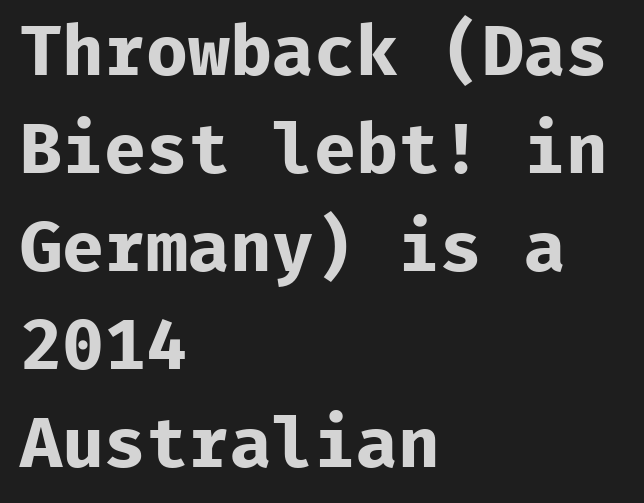
{"serif": "no", "italic": "no", "bold": "yes", "weight": "bold", "width": "normal", "stroke_contrast": "low", "x_height": "medium", "monospaced": "yes", "underline": "no", "align": "left", "line_spacing": "normal", "line_spacing_ratio": 1.4, "letter_spacing": "normal", "letter_spacing_em": 0.0, "glyph_px": 70}
